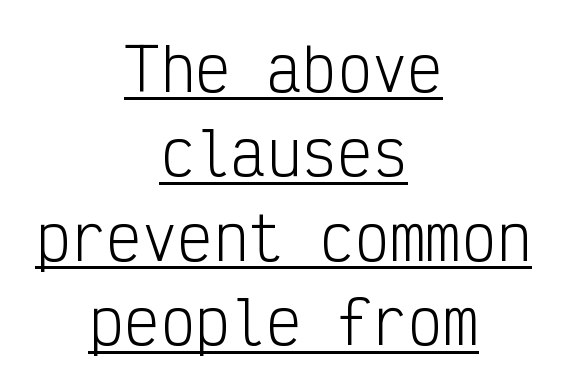
{"serif": "no", "italic": "no", "bold": "no", "weight": "light", "width": "condensed", "stroke_contrast": "low", "x_height": "medium", "monospaced": "yes", "underline": "yes", "align": "center", "line_spacing": "normal", "line_spacing_ratio": 1.43, "letter_spacing": "normal", "letter_spacing_em": 0.0, "glyph_px": 59}
